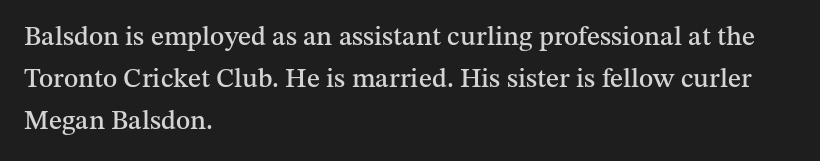
The image shows 27 px text type, upright; set left-aligned, normal line spacing (1.56x), normal letter spacing, not underlined.
